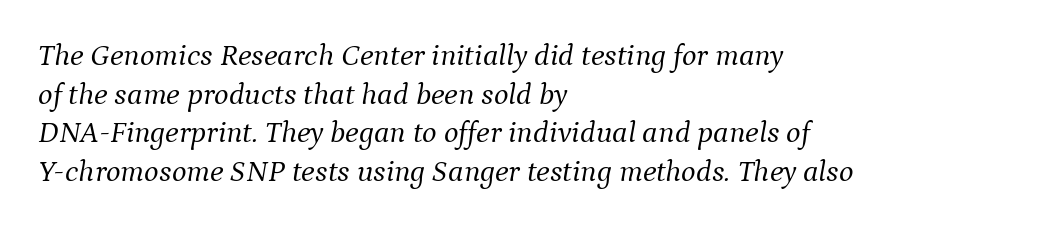
The line-height multiplier appears to be the usual default. The passage is arranged the way most books set body copy — flush left. The passage shown is typeset with a serif family. The zone under the glyphs is completely vacant. Short note: letters normally spaced. Italic: yes, the glyphs are oblique.
